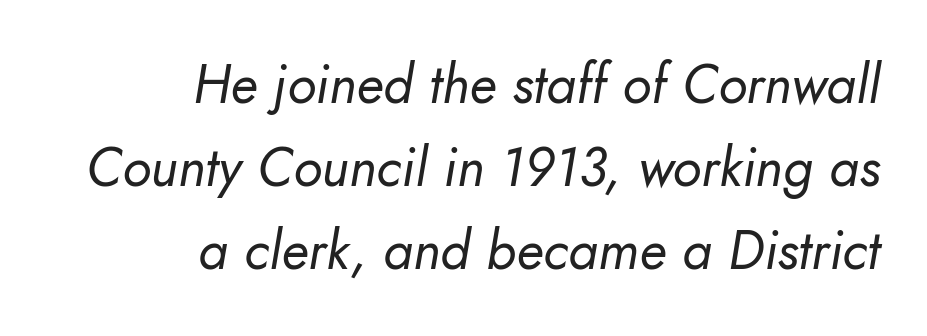
{"italic": "yes", "lean": "right", "slant_degrees": 10, "bold": "no", "weight": "regular", "width": "normal", "stroke_contrast": "low", "x_height": "small", "monospaced": "no", "underline": "no", "align": "right", "line_spacing": "normal", "line_spacing_ratio": 1.54, "letter_spacing": "normal", "letter_spacing_em": 0.0, "glyph_px": 54}
